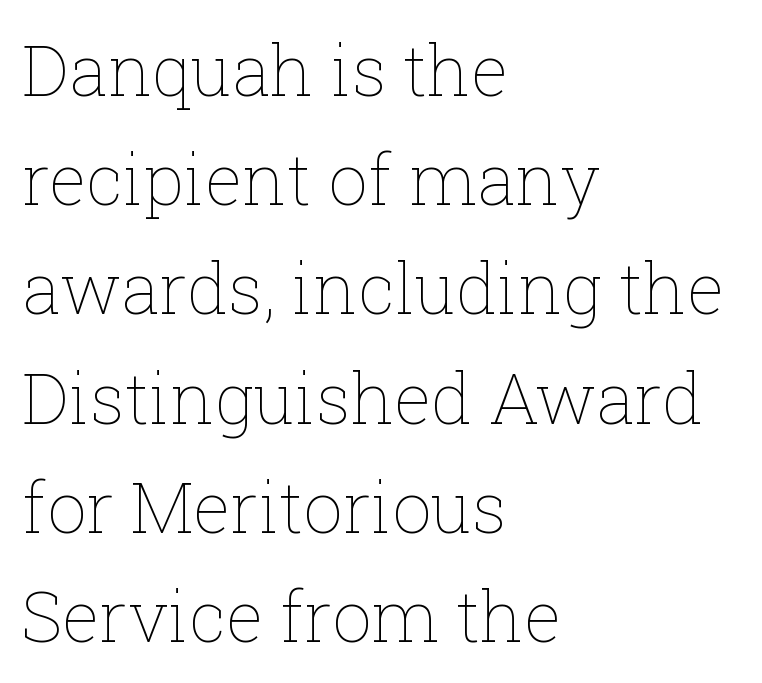
{"italic": "no", "bold": "no", "weight": "thin", "width": "normal", "stroke_contrast": "low", "x_height": "medium", "monospaced": "no", "underline": "no", "align": "left", "line_spacing": "normal", "line_spacing_ratio": 1.56, "letter_spacing": "normal", "letter_spacing_em": 0.0, "glyph_px": 70}
